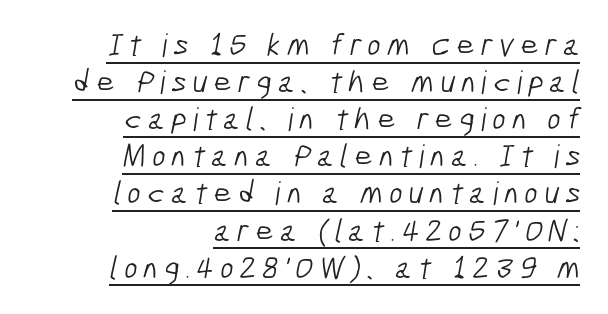
The lines in this sample share a right terminus and differ only in where they begin. Spacing verdict: proportional, widths tailored to each character. To sum up the face: it is a sans, with no serifs. A typographer would call this underscored text. Weight: in the light-to-regular range.
